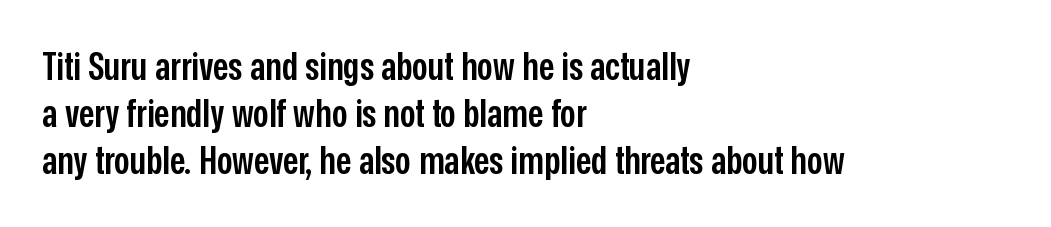
Q: Is the text bold? A: Semi-bold.
Q: Is the text italic (slanted)? A: No, it is upright.
Q: Is the typeface a serif or a sans-serif typeface? A: Sans-serif.
Q: Is the text underlined? A: No.
Q: How is the paragraph aligned? A: Left-aligned.
Q: Is the spacing between letters normal or unusually wide? A: Normal.
Q: Width (condensed, normal, or wide)? A: Condensed.
Q: Stroke contrast? A: Low.
Q: x-height? A: Medium.
Q: Monospaced? A: No.
